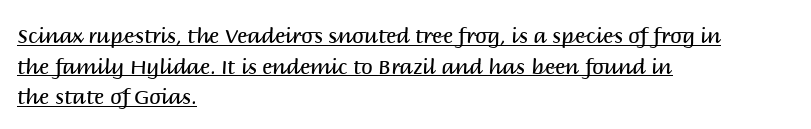
The image shows 21 px text type; set left-aligned, normal line spacing (1.46x), normal letter spacing, underlined.
